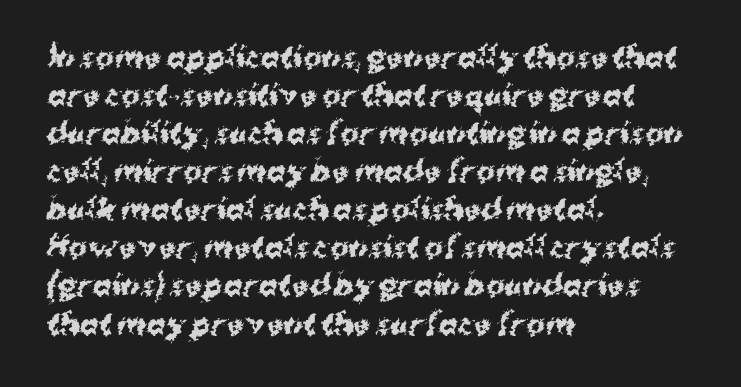
The glyphs are unaccompanied by any horizontal stroke below them. Nobody touched the tracking dial on this one. The typesetter chose a ragged-right arrangement here. Here the designer chose a conventional face with non-uniform glyph widths. The designer left line spacing at the default.
